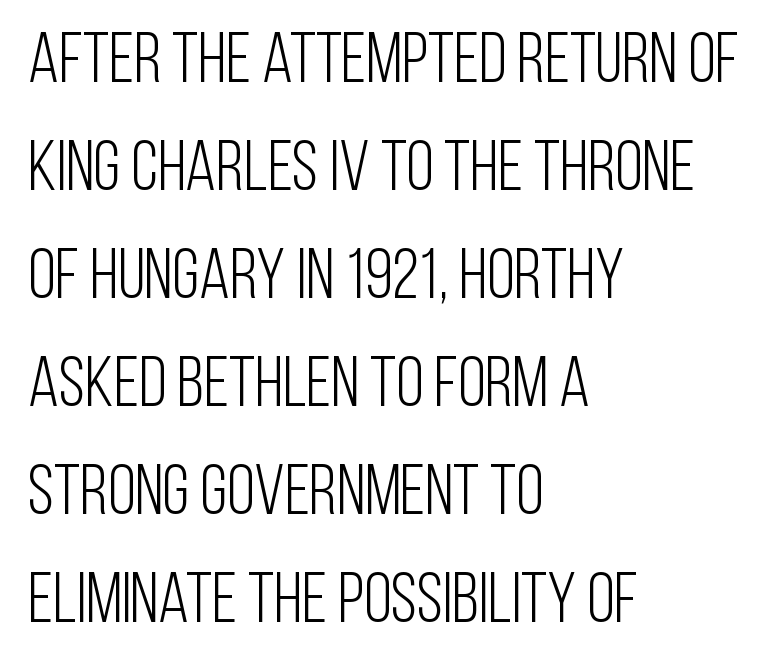
Type without underlining. Default kerning and tracking; the words read as compact shapes. Weight: in the light-to-regular range. The text block is weighted toward the left margin, trailing off unevenly rightward. Students, observe: this is what conventionally led text looks like.
